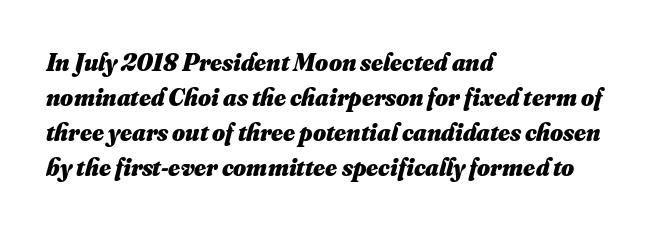
Vertically, the passage feels balanced, rows spaced as you'd expect. Each glyph is drawn with heavy, bold strokes. A classic flush-left, rag-right setting is used for this passage. The specimen omits any rule beneath the text block's lines.
